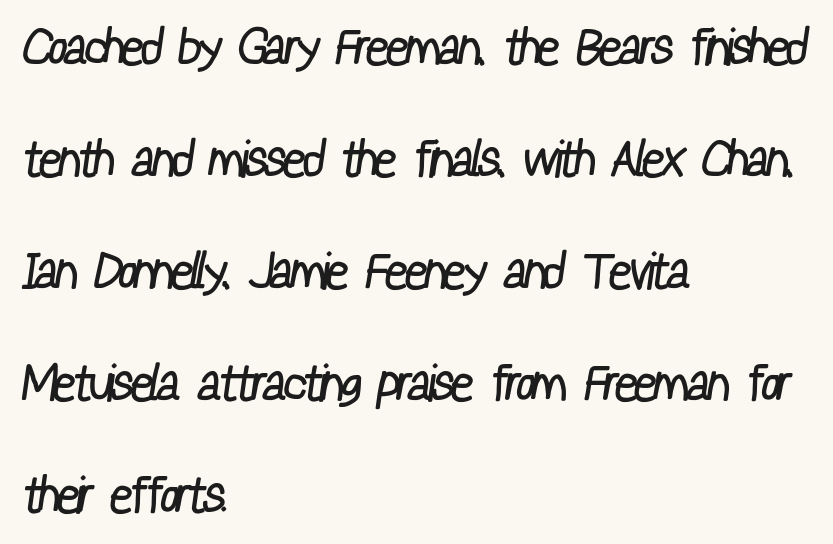
The image shows 50 px regular-weight, condensed sans-serif type; set left-aligned, loose line spacing (2.24x), normal letter spacing, not underlined; low stroke contrast and a medium x-height.
